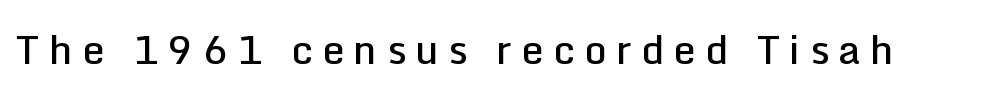
Q: Is the text bold? A: Semi-bold.
Q: Is the text italic (slanted)? A: No, it is upright.
Q: Is the typeface a serif or a sans-serif typeface? A: Sans-serif.
Q: Is the text underlined? A: No.
Q: Is the spacing between letters normal or unusually wide? A: Unusually wide.
Q: Width (condensed, normal, or wide)? A: Normal.
Q: Stroke contrast? A: Low.
Q: x-height? A: Medium.
Q: Monospaced? A: No.
